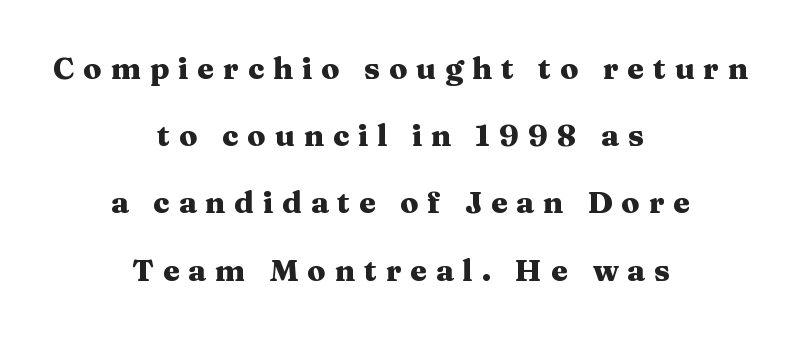
{"serif": "yes", "italic": "no", "bold": "yes", "weight": "heavy", "width": "wide", "stroke_contrast": "medium", "x_height": "medium", "monospaced": "no", "underline": "no", "align": "center", "line_spacing": "loose", "line_spacing_ratio": 2.24, "letter_spacing": "wide", "letter_spacing_em": 0.3, "glyph_px": 30}
